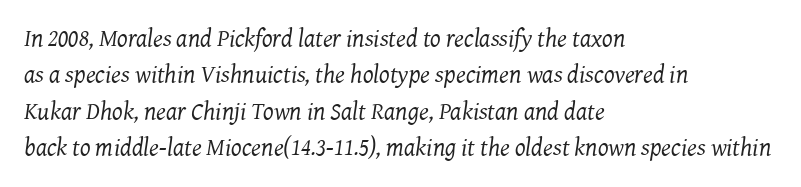
The image shows 25 px text type, italic (leaning right); set left-aligned, normal line spacing (1.46x), normal letter spacing, not underlined.
